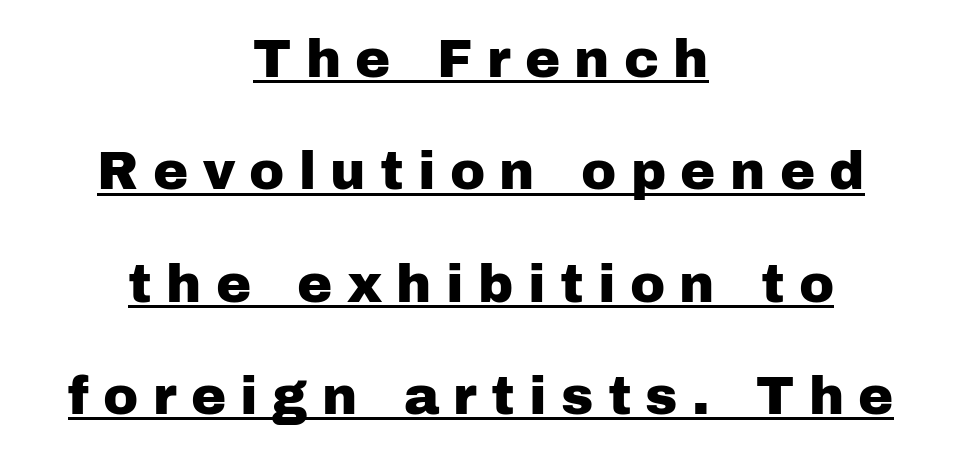
The image shows 53 px sans-serif type, upright; set centered, loose line spacing (2.12x), unusually wide letter spacing (+0.27 em), underlined; low stroke contrast and a medium x-height.
